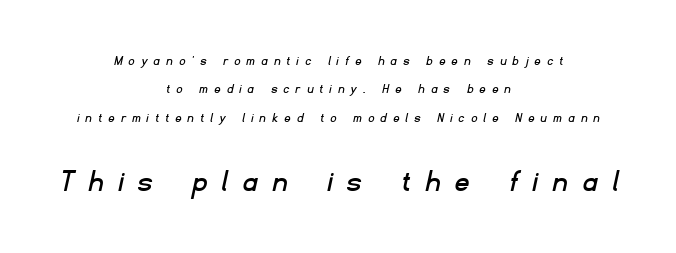
Q: Is the typeface a serif or a sans-serif typeface? A: Sans-serif.
Q: Is the text underlined? A: No.
Q: How is the paragraph aligned? A: Centered.
Q: Is the spacing between letters normal or unusually wide? A: Unusually wide.
Q: Is the spacing between lines tight, normal or loose? A: Loose.
Q: Which block of text is set in a larger size, the first (top) or the second (bottom)? A: The second (bottom) one.
Q: Width (condensed, normal, or wide)? A: Normal.
Q: Stroke contrast? A: Low.
Q: x-height? A: Small.
Q: Monospaced? A: No.
